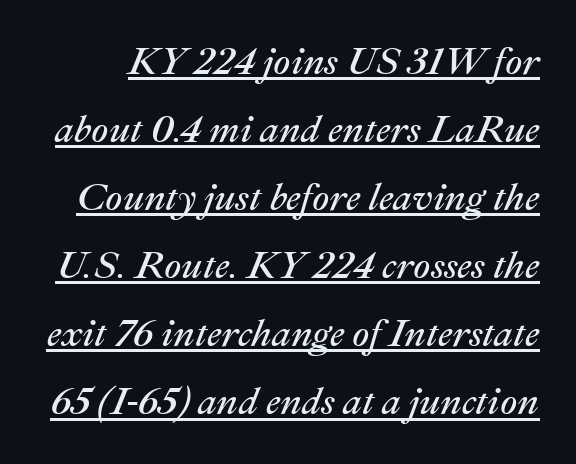
Glance below the letters and you will spot a drawn line. Note the varied advance widths — an 'i' is clearly narrower than an 'm'. Characters follow at the spacing the type designer built in. Stroke thickness stays within the range of a standard reading face or lighter. Is the type slanted? Yes — the strokes lean at a clear angle.
